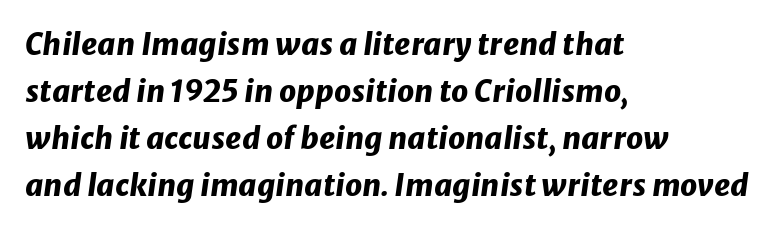
This sample is left-justified, so line endings fall wherever the words run out. This is oblique type, the kind used for emphasis or titles. A typesetter would call this leading conventional body-copy spacing. Honestly, there is no underline to notice here at all. Summary of weight: heavy, a full bold.
